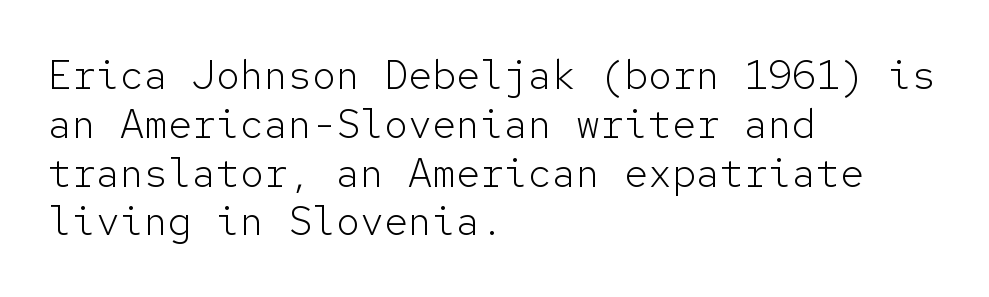
The image shows 40 px light sans-serif type, upright, monospaced; set left-aligned, line spacing 1.22x, normal letter spacing, not underlined; low stroke contrast and a medium x-height.
